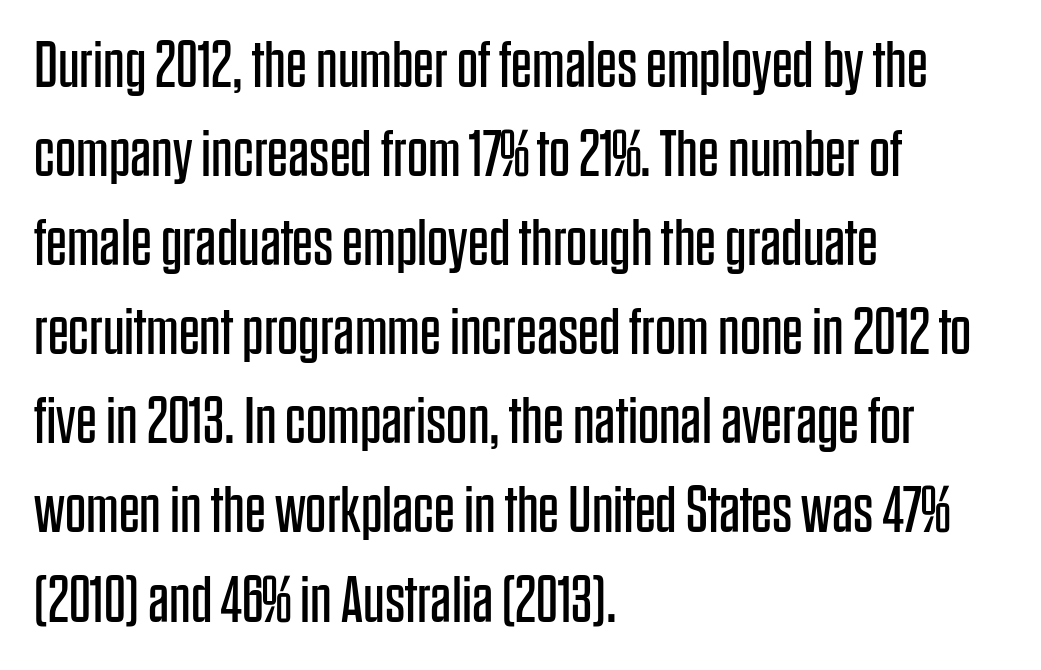
{"serif": "no", "italic": "no", "bold": "no", "weight": "regular", "width": "condensed", "stroke_contrast": "low", "x_height": "large", "monospaced": "no", "underline": "no", "align": "left", "line_spacing": "normal", "line_spacing_ratio": 1.35, "letter_spacing": "normal", "letter_spacing_em": 0.0, "glyph_px": 66}
